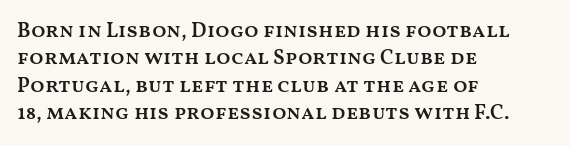
Line beginnings align vertically; line endings do not. Weight: semibold (demi). Tracking here is standard; glyphs follow each other at the usual distance. If you drew a line through each stem, it would be perfectly vertical. Has an underline been added? It has not.
